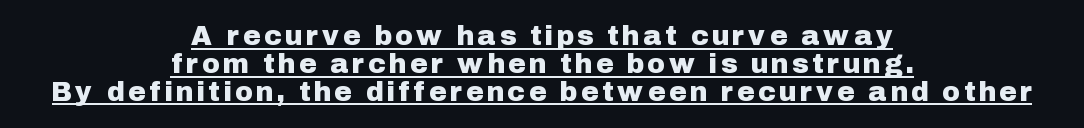
Horizontal alignment here is central, giving a formal, balanced look. Notice how a bar underscores the lettering throughout. No italicization has been applied; the sample stays upright. Horizontal bands of white between lines are thin slivers.
